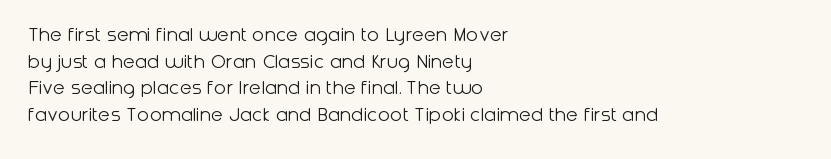
{"italic": "no", "bold": "no", "underline": "no", "align": "left", "line_spacing_ratio": 1.21, "letter_spacing": "normal", "letter_spacing_em": 0.0, "glyph_px": 22}
